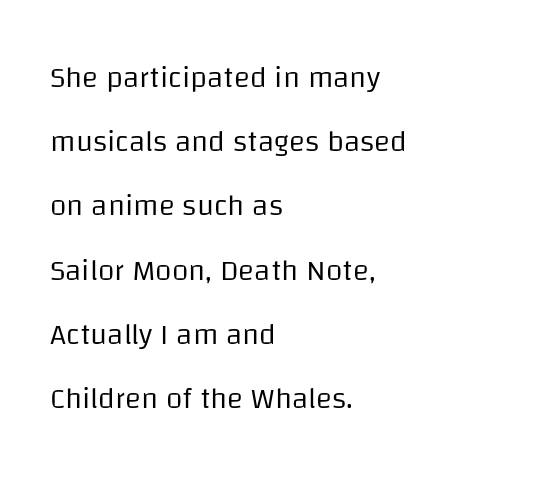
If you drew a line through each stem, it would be perfectly vertical. Between one letter and the next there's only the usual sliver of space. Each letter keeps its own natural width here, so spacing adapts to shape. The block of text is sparse from top to bottom, with ample space between rows.
